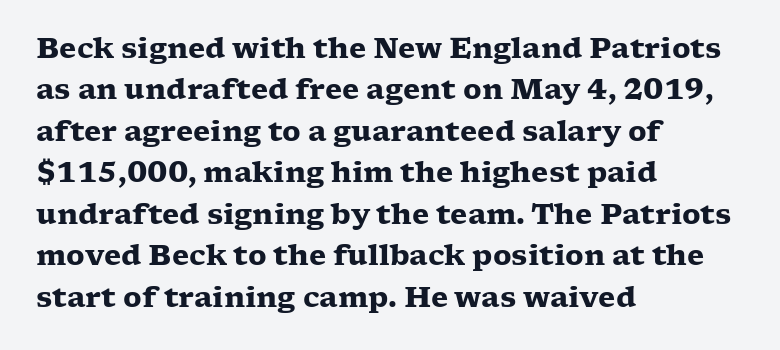
{"serif": "yes", "italic": "no", "bold": "yes", "weight": "heavy", "width": "wide", "stroke_contrast": "low", "x_height": "medium", "monospaced": "no", "underline": "no", "align": "left", "line_spacing": "normal", "line_spacing_ratio": 1.48, "letter_spacing": "normal", "letter_spacing_em": 0.0, "glyph_px": 28}
